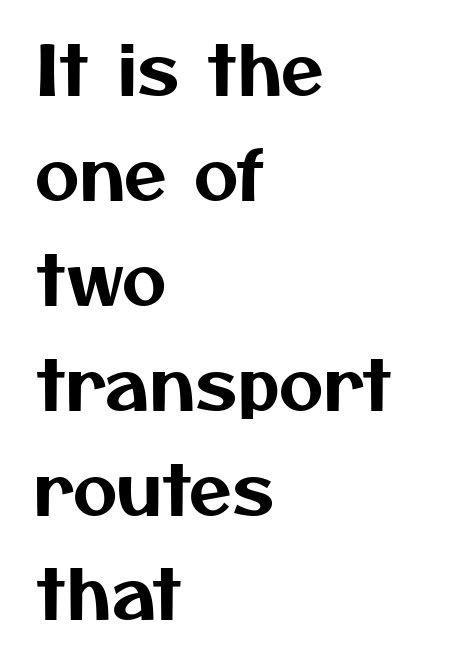
{"serif": "no", "width": "normal", "stroke_contrast": "medium", "x_height": "medium", "monospaced": "no", "underline": "no", "align": "left", "line_spacing": "normal", "line_spacing_ratio": 1.52, "letter_spacing": "normal", "letter_spacing_em": 0.0, "glyph_px": 69}
